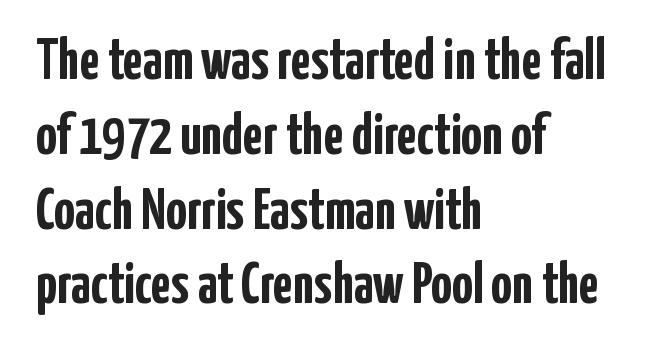
{"serif": "no", "italic": "no", "bold": "yes", "weight": "semibold", "width": "condensed", "stroke_contrast": "low", "x_height": "medium", "monospaced": "no", "underline": "no", "align": "left", "line_spacing": "normal", "line_spacing_ratio": 1.29, "letter_spacing": "normal", "letter_spacing_em": 0.0, "glyph_px": 58}
